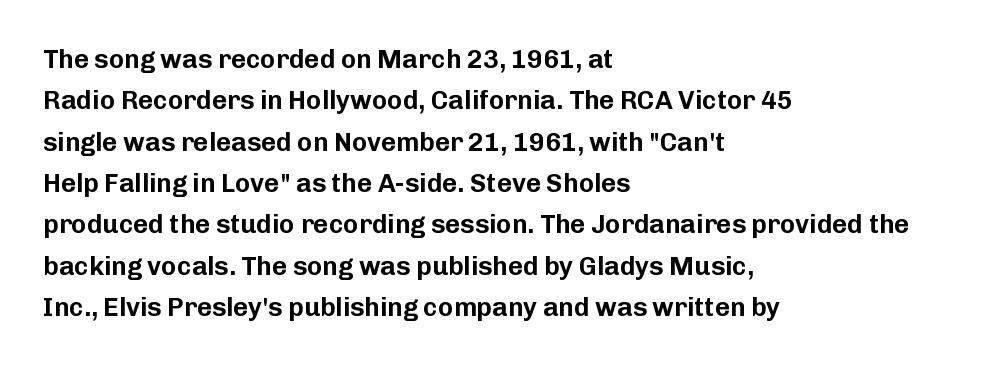
{"italic": "no", "underline": "no", "align": "left", "line_spacing": "normal", "line_spacing_ratio": 1.59, "letter_spacing": "normal", "letter_spacing_em": 0.0, "glyph_px": 26}
